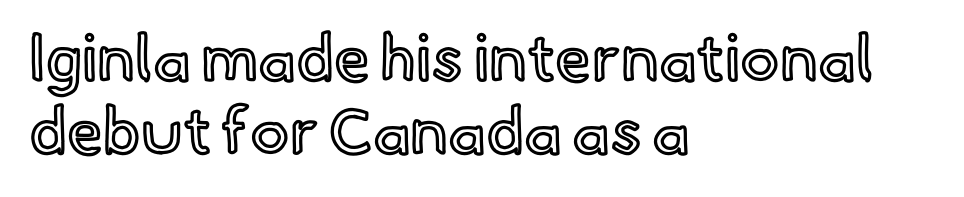
The image shows 65 px text type, upright; set left-aligned, tight line spacing (1.13x), normal letter spacing, not underlined; a small x-height.
